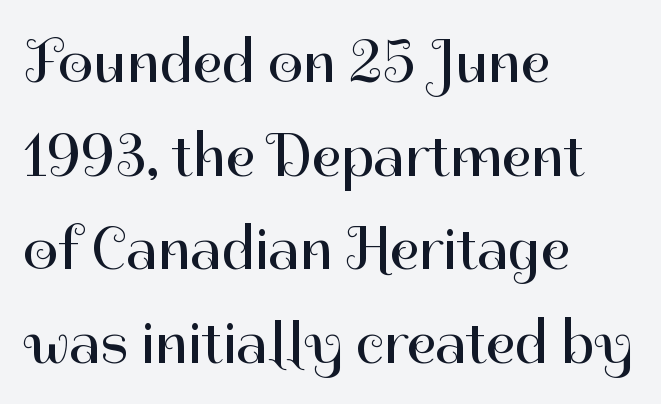
The image shows 62 px regular-weight sans-serif type, upright; set left-aligned, normal line spacing (1.51x), normal letter spacing, not underlined; high stroke contrast and a medium x-height.
